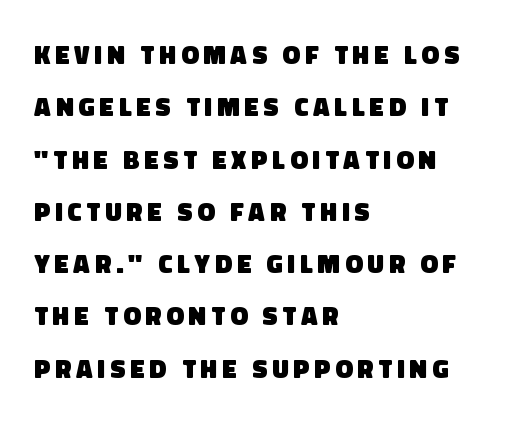
The image shows 26 px bold type; set left-aligned, loose line spacing (2.01x), not underlined.
